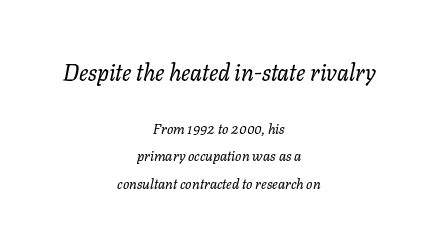
You get the large type first, then a drop to smaller type. The text block is weighted toward neither margin, spreading evenly from the middle. The letters are slanted; this is an italic face. The gaps between neighbouring characters are ordinary and unremarkable.
